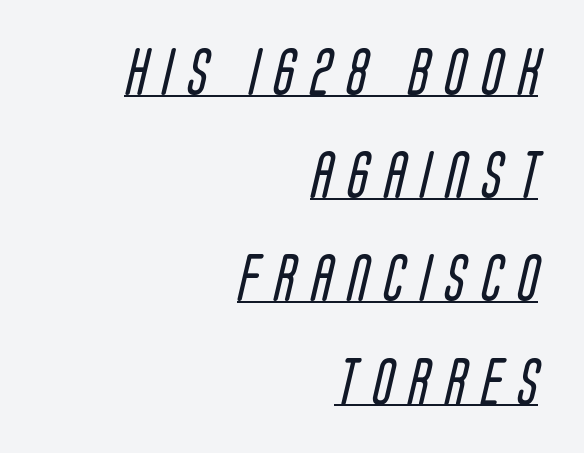
The designer dialed line spacing up above the default. This is underlined copy, the kind a proofreader might mark for attention. Stems and bowls with no extra thickness — not bold. The line texture is sparse and dotted thanks to wide tracking. The letters carry no serifs — their stems end cleanly without finishing strokes.
